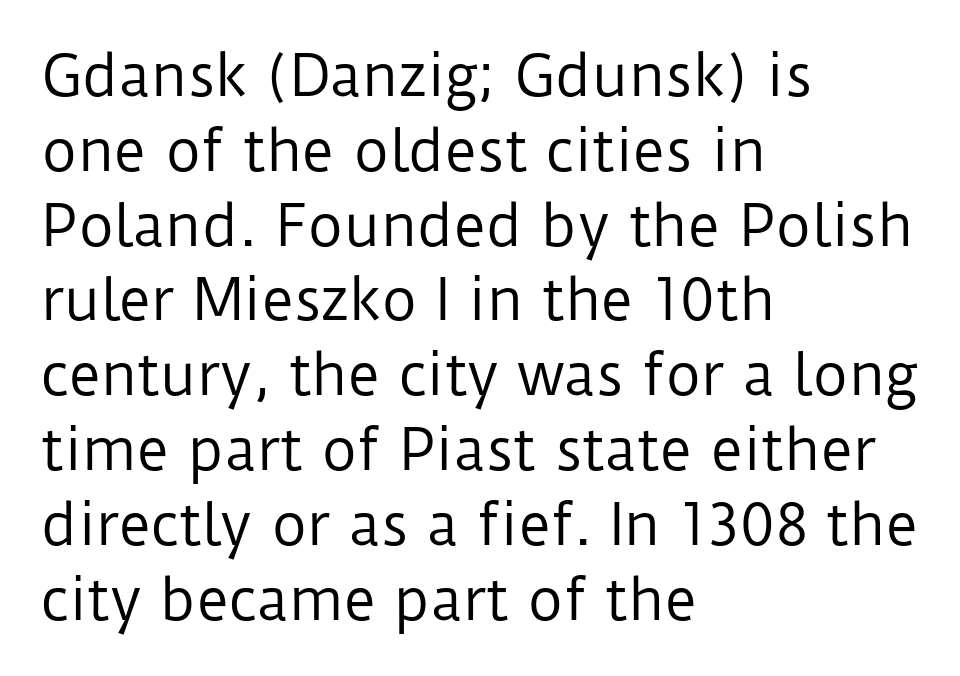
Q: Is the text bold? A: No.
Q: Is the text italic (slanted)? A: No, it is upright.
Q: Is the typeface a serif or a sans-serif typeface? A: Sans-serif.
Q: Is the text underlined? A: No.
Q: How is the paragraph aligned? A: Left-aligned.
Q: Is the spacing between letters normal or unusually wide? A: Normal.
Q: Is the spacing between lines tight, normal or loose? A: Normal.
Q: Width (condensed, normal, or wide)? A: Normal.
Q: Stroke contrast? A: Low.
Q: x-height? A: Medium.
Q: Monospaced? A: No.
